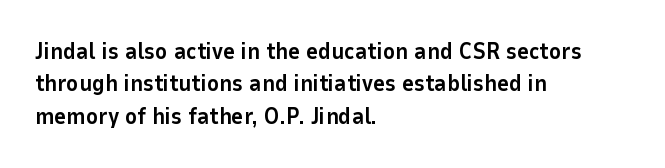
{"italic": "no", "bold": "yes", "underline": "no", "align": "left", "line_spacing": "normal", "line_spacing_ratio": 1.41, "letter_spacing": "normal", "letter_spacing_em": 0.0, "glyph_px": 23}
